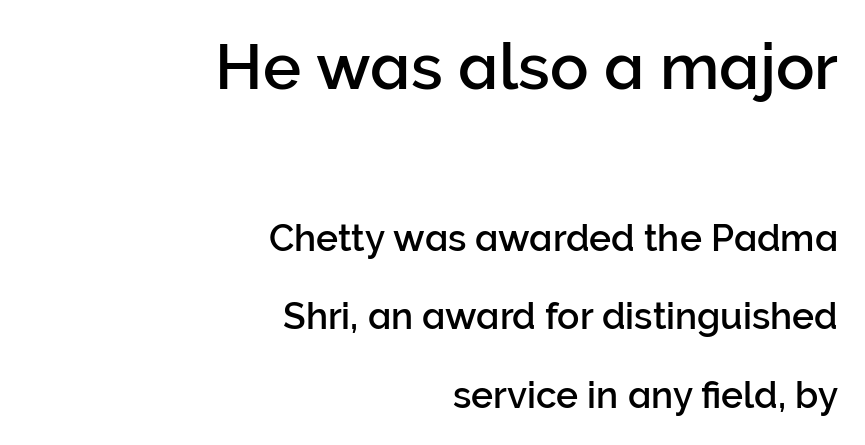
The image shows 64 px sans-serif type, upright; set right-aligned, loose line spacing (2.13x), normal letter spacing, not underlined; the first (top) block is 1.73x larger; low stroke contrast and a medium x-height.
